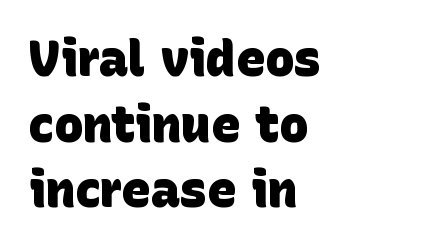
Q: Is the text bold? A: Yes.
Q: Is the typeface a serif or a sans-serif typeface? A: Sans-serif.
Q: Is the text underlined? A: No.
Q: How is the paragraph aligned? A: Left-aligned.
Q: Is the spacing between letters normal or unusually wide? A: Normal.
Q: Is the spacing between lines tight, normal or loose? A: Normal.
Q: Width (condensed, normal, or wide)? A: Normal.
Q: Stroke contrast? A: Low.
Q: x-height? A: Large.
Q: Monospaced? A: No.
